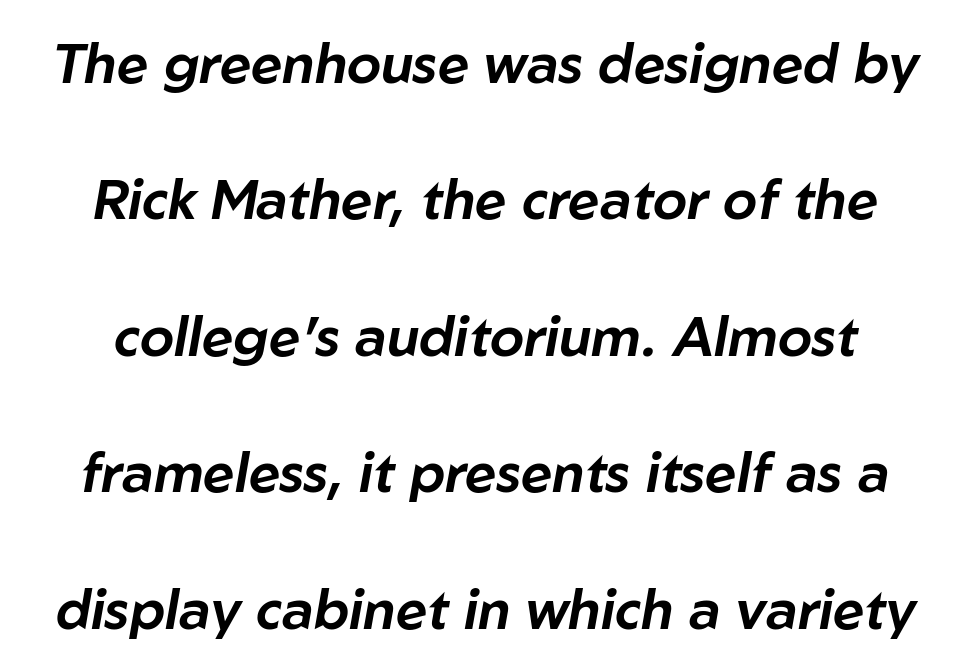
{"italic": "yes", "lean": "right", "slant_degrees": 10, "width": "normal", "stroke_contrast": "low", "x_height": "medium", "monospaced": "no", "underline": "no", "line_spacing": "loose", "line_spacing_ratio": 2.48, "letter_spacing": "normal", "letter_spacing_em": 0.0, "glyph_px": 55}
